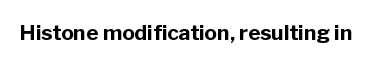
The letterforms sit shoulder to shoulder at normal distance. These lines were composed using upright roman letters. Check the space under the baseline: it is left empty. The sample has been set heavy, in full bold.
